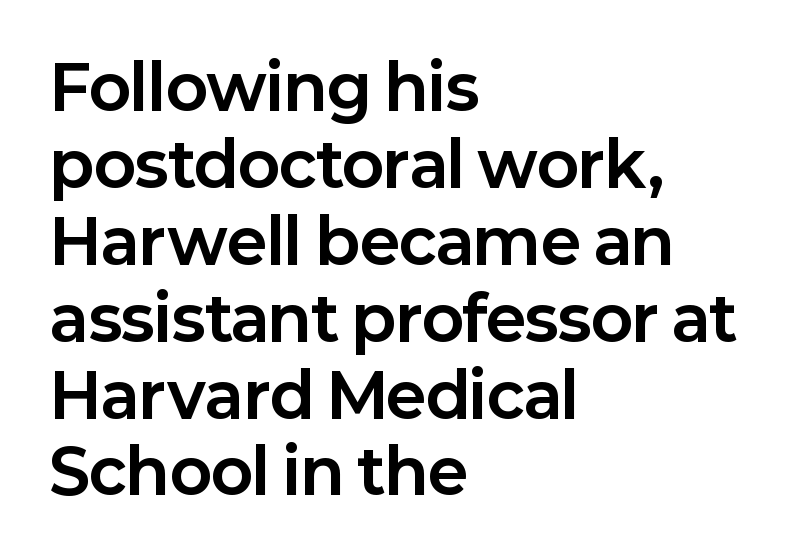
Lines of text with bare space underneath. Classification — sans serif. Nothing unusual about the tracking: characters are spaced as the font intends. Its strokes are broad and dark, the hallmark of bold type. The text block is weighted toward the left margin, trailing off unevenly rightward. This sample has the flowing, uneven cadence of proportional lettering.
